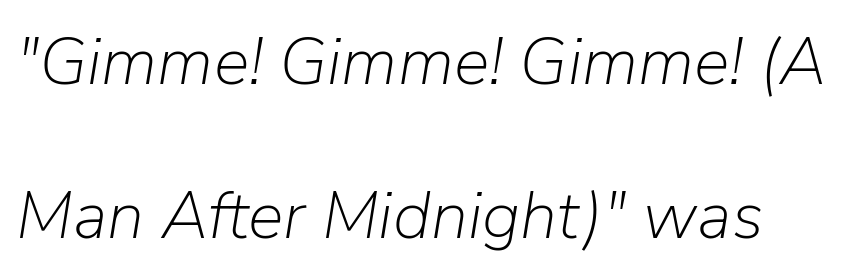
Stem width sits at or under what a default text font uses. This rendering leaves character spacing at its baseline value. Proportional: the letters do not fall into vertical columns. Does the leading feel generous? Absolutely, it's lavish. The strip under each line holds only bare page.
